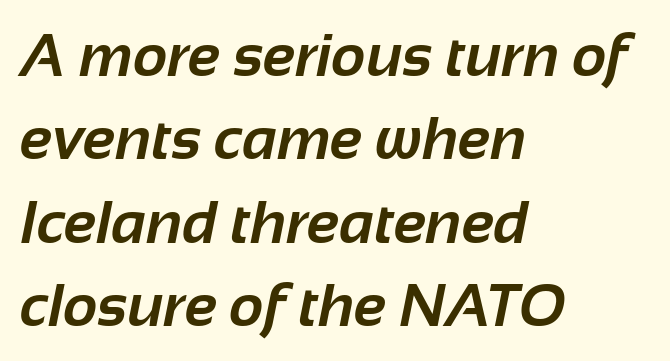
The image shows 60 px bold sans-serif type; set left-aligned, normal line spacing (1.39x), normal letter spacing, not underlined; low stroke contrast and a medium x-height.
